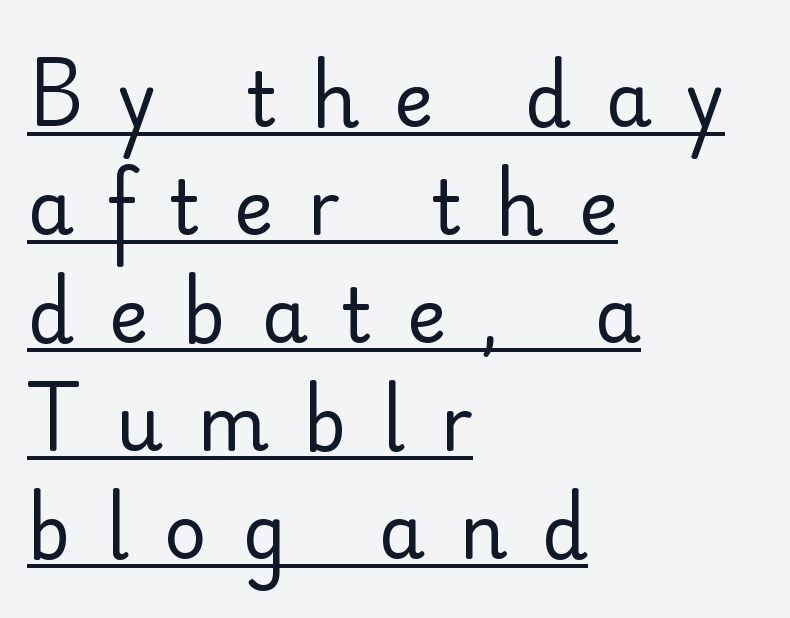
The typeface chosen for these lines omits serifs. Letter spacing: wide. The font's upright variant was chosen for this text. Glance below the letters and you will spot a drawn line. These lines are rendered in a variable-pitch font. Alignment: flush left.
